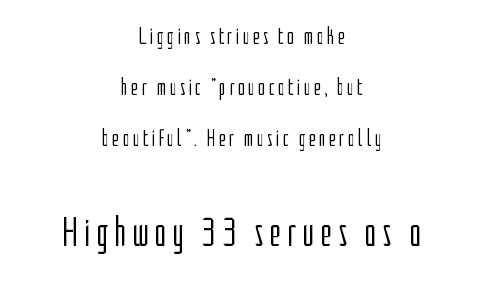
{"serif": "no", "italic": "no", "bold": "no", "weight": "light", "width": "condensed", "stroke_contrast": "low", "x_height": "medium", "monospaced": "no", "underline": "no", "align": "center", "line_spacing": "loose", "line_spacing_ratio": 2.12, "larger_block": "second", "size_ratio": 1.75, "glyph_px": 42}
